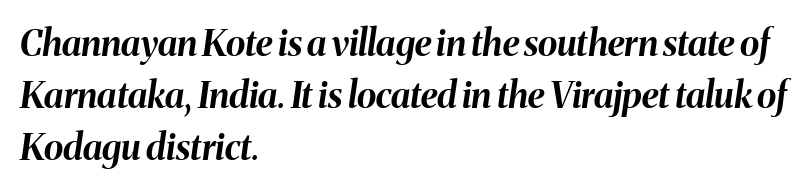
The image shows 36 px bold type, italic (leaning right); set left-aligned, normal line spacing (1.45x), normal letter spacing, not underlined; medium stroke contrast and a medium x-height.
